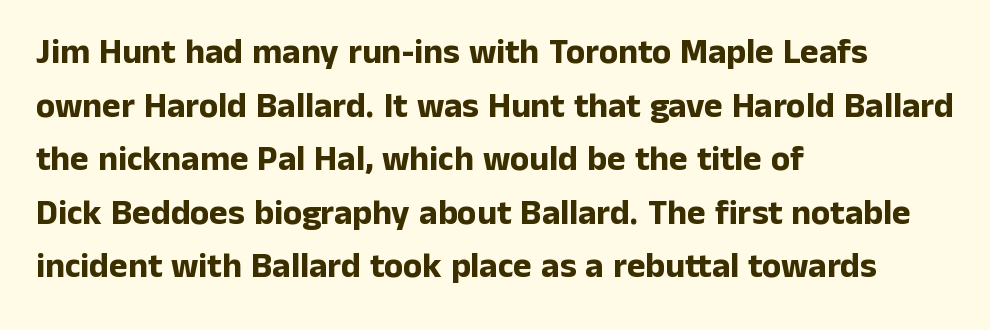
Each new line begins a customary step beneath the previous one. Ordinary non-slanted type is in use. Heavy, bold letterforms. Short and long lines alike share a common starting point at left. Descenders are the only things crossing below the line.
